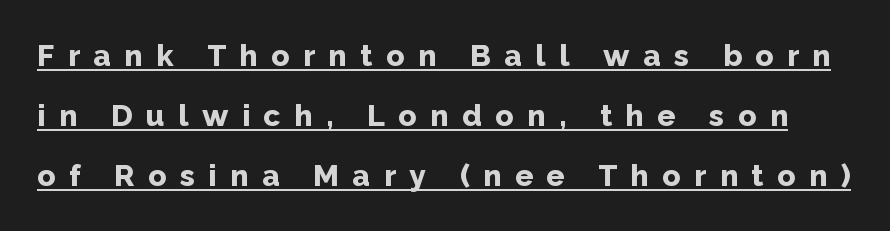
The image shows 30 px bold sans-serif type, upright; set loose line spacing (2.0x), unusually wide letter spacing (+0.45 em), underlined; low stroke contrast and a medium x-height.
